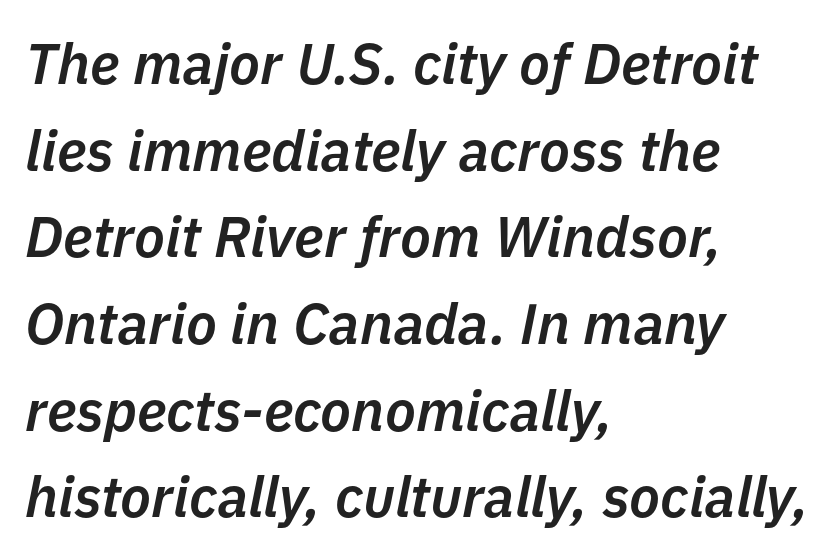
Q: Is the text bold? A: Semi-bold.
Q: Is the text italic (slanted)? A: Yes, it leans right by about 11 degrees.
Q: Is the text underlined? A: No.
Q: How is the paragraph aligned? A: Left-aligned.
Q: Is the spacing between letters normal or unusually wide? A: Normal.
Q: Is the spacing between lines tight, normal or loose? A: Normal.
Q: Width (condensed, normal, or wide)? A: Normal.
Q: Stroke contrast? A: Low.
Q: x-height? A: Medium.
Q: Monospaced? A: No.
